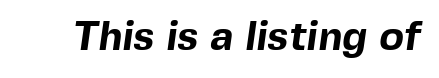
The image shows 41 px bold sans-serif type; set normal letter spacing, not underlined; a medium x-height.
